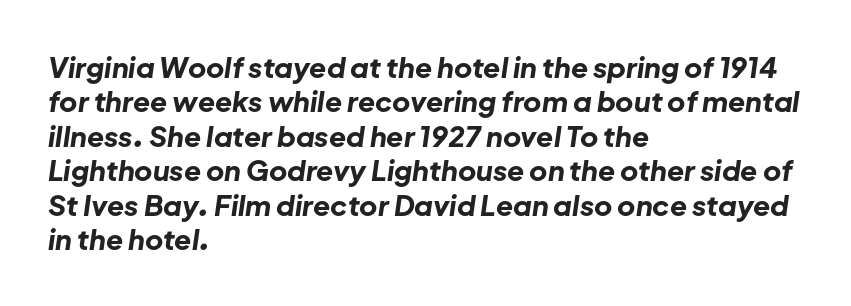
{"italic": "yes", "lean": "right", "slant_degrees": 8, "bold": "yes", "weight": "bold", "width": "normal", "stroke_contrast": "low", "x_height": "medium", "monospaced": "no", "underline": "no", "align": "left", "line_spacing_ratio": 1.23, "letter_spacing": "normal", "letter_spacing_em": 0.0, "glyph_px": 28}
